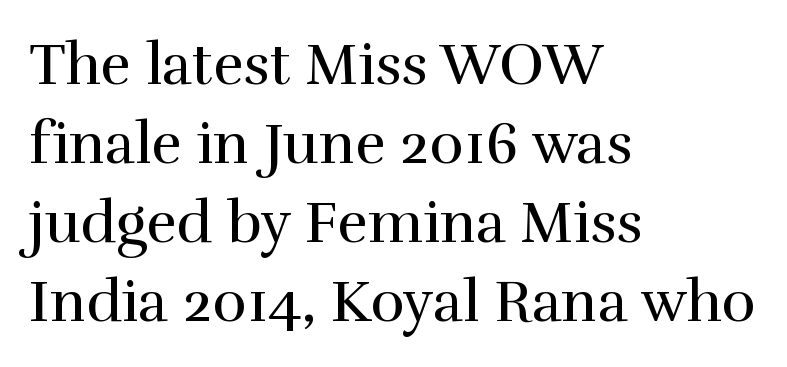
{"serif": "yes", "italic": "no", "bold": "no", "weight": "regular", "width": "normal", "x_height": "medium", "monospaced": "no", "underline": "no", "align": "left", "line_spacing": "normal", "line_spacing_ratio": 1.36, "letter_spacing": "normal", "letter_spacing_em": 0.0, "glyph_px": 58}
